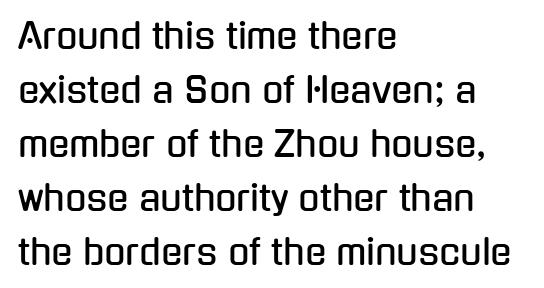
The image shows 35 px condensed sans-serif type, upright; set left-aligned, normal line spacing (1.54x), normal letter spacing, not underlined; low stroke contrast and a medium x-height.
